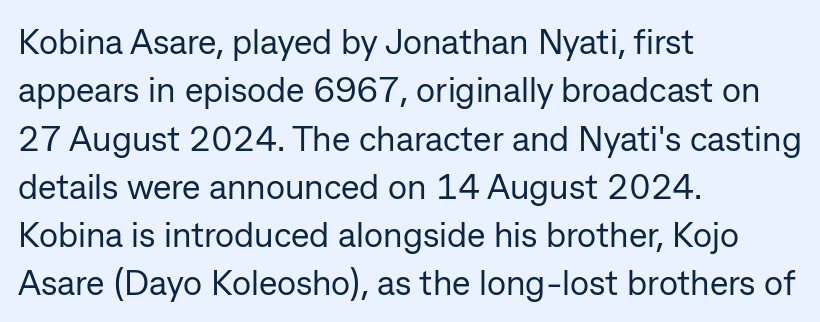
Q: Is the text bold? A: No.
Q: Is the text italic (slanted)? A: No, it is upright.
Q: Is the typeface a serif or a sans-serif typeface? A: Sans-serif.
Q: Is the text underlined? A: No.
Q: How is the paragraph aligned? A: Left-aligned.
Q: Is the spacing between letters normal or unusually wide? A: Normal.
Q: Is the spacing between lines tight, normal or loose? A: Normal.
Q: Width (condensed, normal, or wide)? A: Normal.
Q: Stroke contrast? A: Low.
Q: x-height? A: Medium.
Q: Monospaced? A: No.
